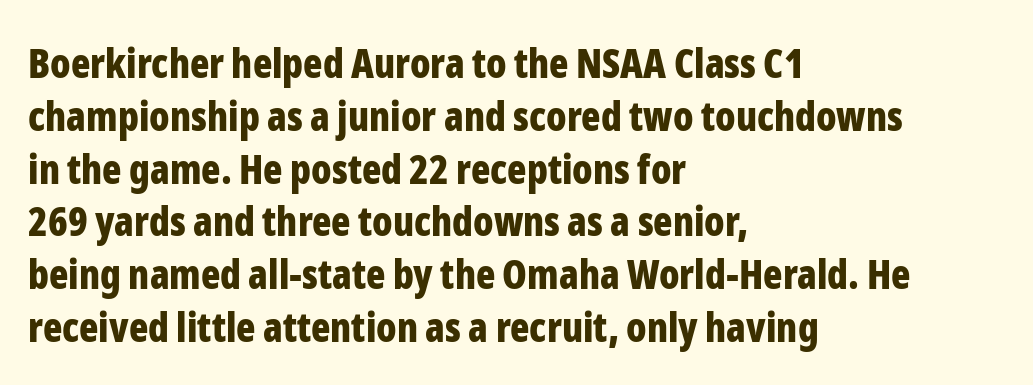
The image shows 40 px bold, condensed sans-serif type, upright; set left-aligned, normal line spacing (1.32x), normal letter spacing, not underlined; low stroke contrast and a medium x-height.
